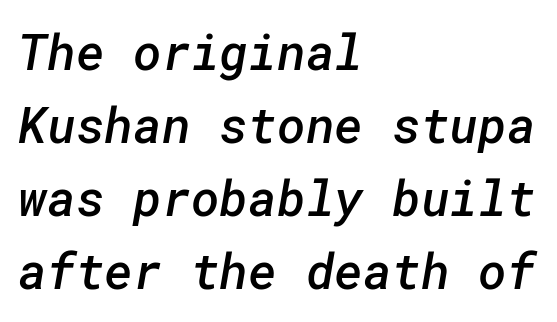
The image shows 49 px semibold sans-serif type; set left-aligned, normal line spacing (1.49x), normal letter spacing, not underlined; low stroke contrast and a medium x-height.
